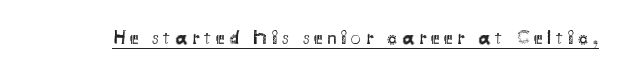
{"italic": "no", "bold": "no", "underline": "yes", "letter_spacing": "wide", "letter_spacing_em": 0.22, "glyph_px": 20}
